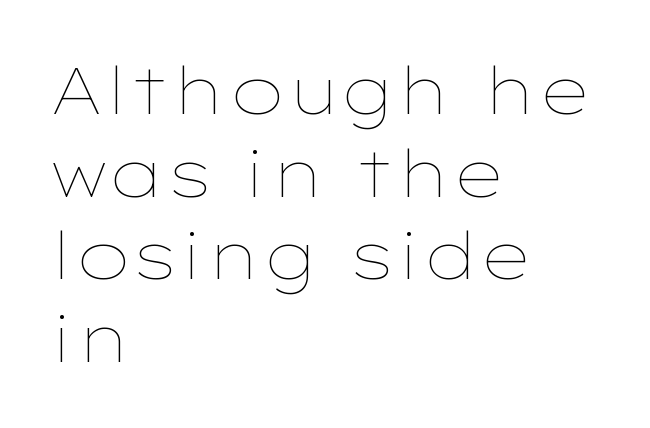
Q: Is the text bold? A: No.
Q: Is the text italic (slanted)? A: No, it is upright.
Q: Is the text underlined? A: No.
Q: How is the paragraph aligned? A: Left-aligned.
Q: Is the spacing between letters normal or unusually wide? A: Normal.
Q: Is the spacing between lines tight, normal or loose? A: Normal.
Q: Width (condensed, normal, or wide)? A: Wide.
Q: Stroke contrast? A: Low.
Q: x-height? A: Medium.
Q: Monospaced? A: No.
